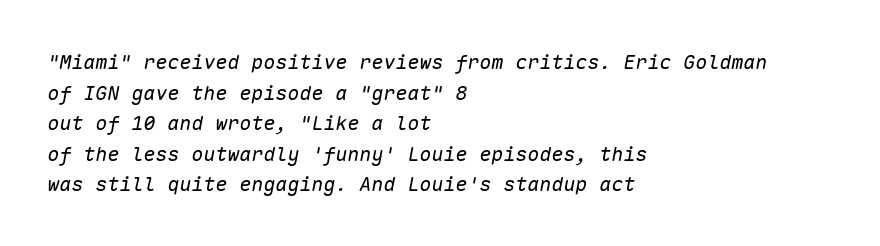
The image shows 20 px text type, italic (leaning right); set left-aligned, normal line spacing (1.53x), normal letter spacing, not underlined.
